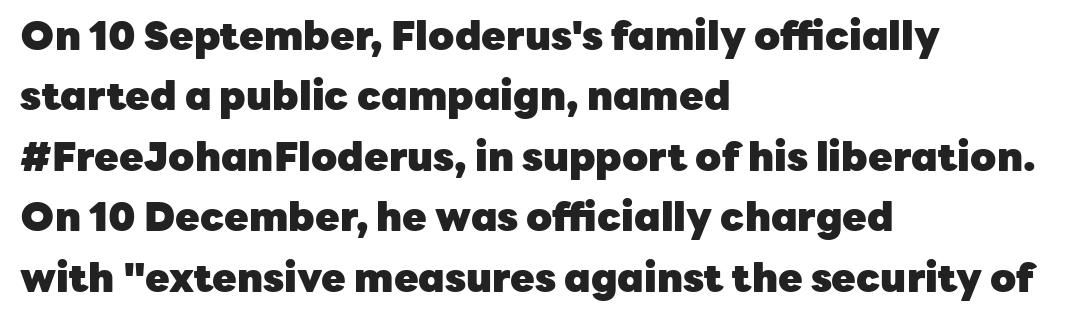
The image shows 40 px heavy sans-serif type, upright; set left-aligned, normal line spacing (1.51x), normal letter spacing, not underlined; low stroke contrast and a medium x-height.
